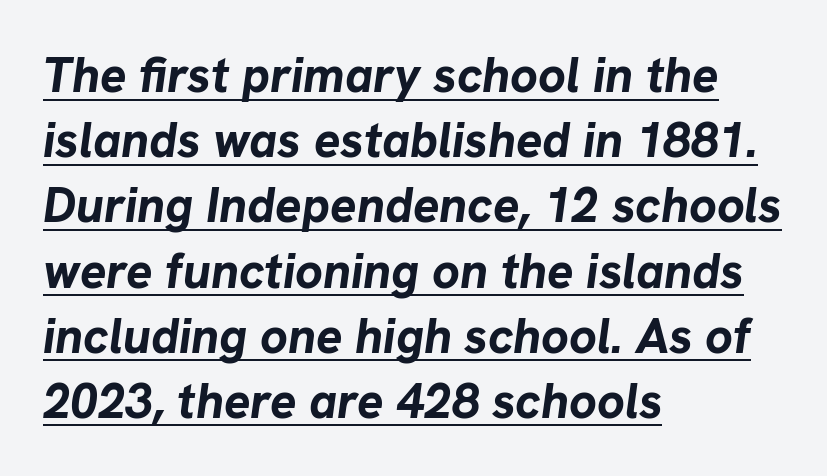
How heavy is the stroke? Heavy — this is a bold. Check the space under the baseline: a stroke is drawn there. These lines are rendered in a variable-pitch font. Each word holds together tightly as a unit, with standard inter-letter gaps.
